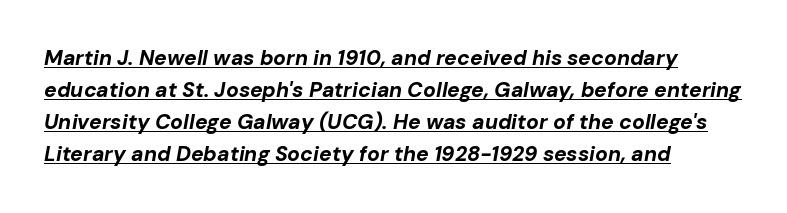
Does the lettering tilt? It does — this is italic. Is the type bold? Yes — the strokes are clearly thick and heavy. The vertical gap from one line to the next is medium. The letterforms sit shoulder to shoulder at normal distance. Layout note: lines flush left. Quick note: underline on.
